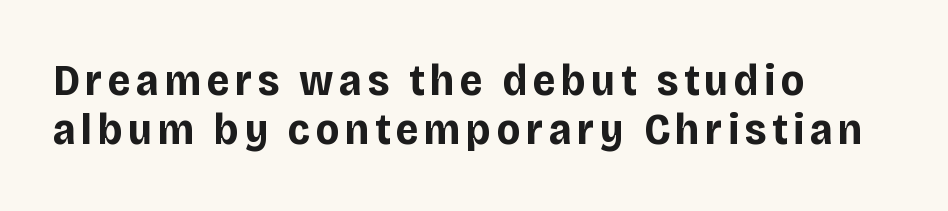
The image shows 45 px bold sans-serif type, upright; set left-aligned, tight line spacing (1.1x), not underlined; low stroke contrast and a large x-height.
